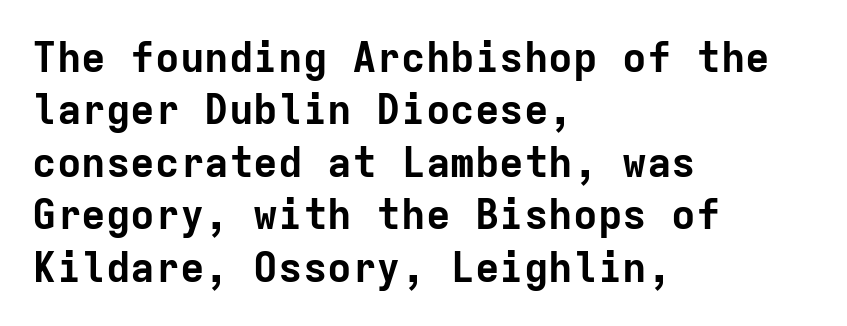
Q: Is the text bold? A: Yes.
Q: Is the text italic (slanted)? A: No, it is upright.
Q: Is the typeface a serif or a sans-serif typeface? A: Sans-serif.
Q: Is the text underlined? A: No.
Q: How is the paragraph aligned? A: Left-aligned.
Q: Is the spacing between letters normal or unusually wide? A: Normal.
Q: Is the spacing between lines tight, normal or loose? A: Normal.
Q: Width (condensed, normal, or wide)? A: Normal.
Q: Stroke contrast? A: Low.
Q: x-height? A: Medium.
Q: Monospaced? A: Yes.
